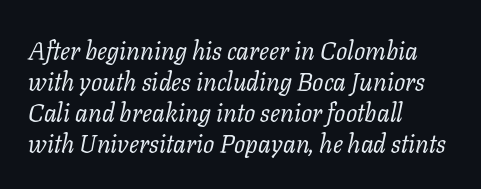
This is oblique type, the kind used for emphasis or titles. Reading down the block, your eye returns to a fixed left position each line. Between one letter and the next there's only the usual sliver of space. No letter is thick-stroked: the sample isn't bold.
